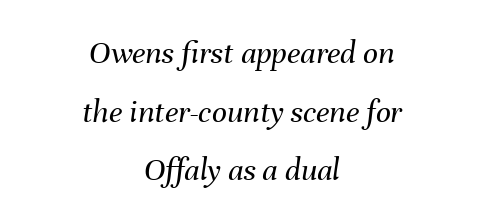
{"italic": "yes", "lean": "right", "slant_degrees": 8, "bold": "no", "weight": "regular", "width": "normal", "stroke_contrast": "medium", "x_height": "medium", "monospaced": "no", "underline": "no", "align": "center", "line_spacing_ratio": 1.78, "letter_spacing": "normal", "letter_spacing_em": 0.0, "glyph_px": 33}
